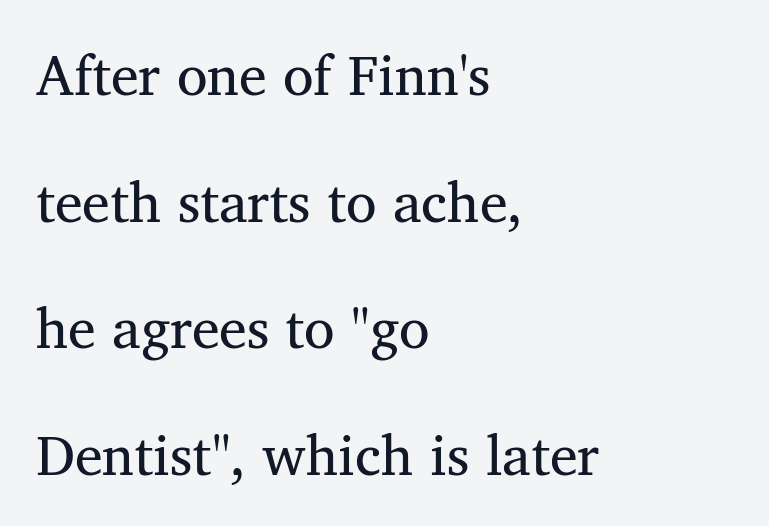
{"serif": "yes", "width": "normal", "stroke_contrast": "medium", "x_height": "medium", "monospaced": "no", "underline": "no", "align": "left", "line_spacing": "loose", "line_spacing_ratio": 2.26, "letter_spacing": "normal", "letter_spacing_em": 0.0, "glyph_px": 56}
